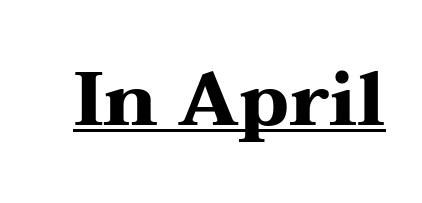
The image shows 75 px heavy, wide serif type, upright; set normal letter spacing, underlined; medium stroke contrast and a medium x-height.
